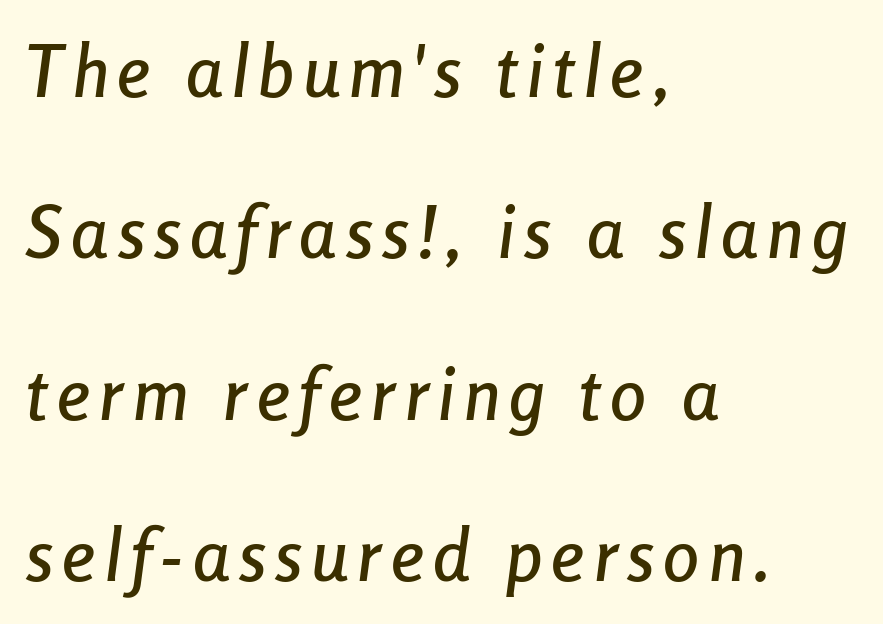
The image shows 72 px condensed type, italic (leaning right); set left-aligned, loose line spacing (2.24x), not underlined; low stroke contrast and a medium x-height.
